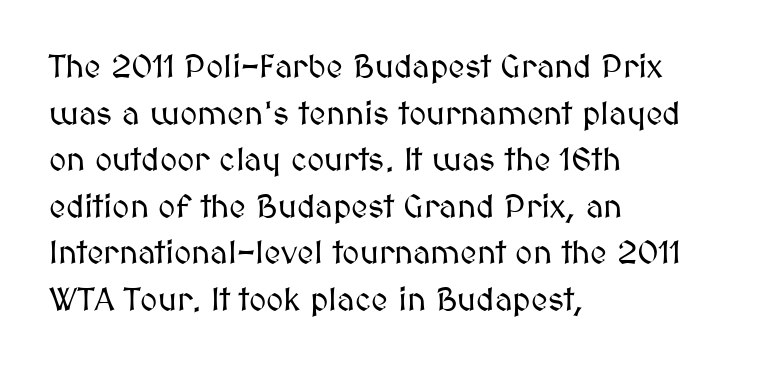
The image shows 33 px text type, upright; set left-aligned, normal line spacing (1.41x), normal letter spacing, not underlined; medium stroke contrast and a medium x-height.
